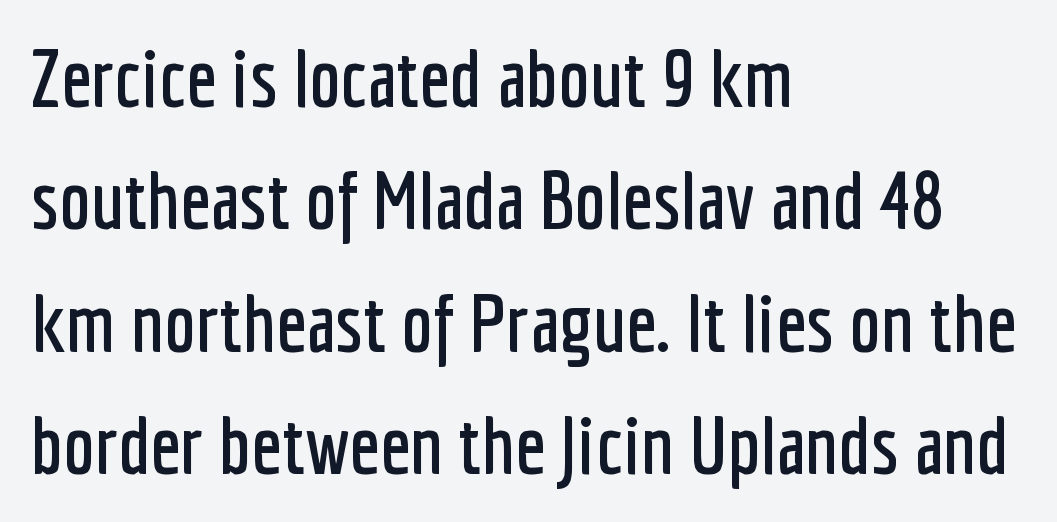
This is the regular roman posture of the typeface. Each word holds together tightly as a unit, with standard inter-letter gaps. Rule under the text: the space is simply empty. Line beginnings align vertically; line endings do not. The leading is moderate, giving the passage an even texture. The type family on display is of the sans-serif kind.
